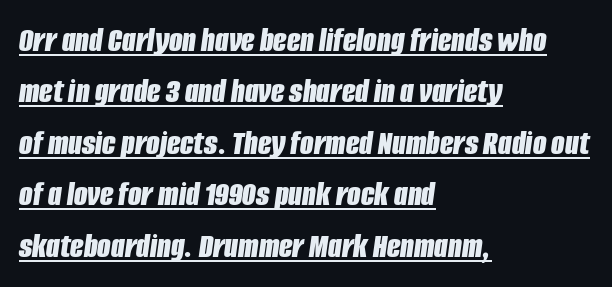
A typesetter would call this proportional, since set widths differ per character. Short and long lines alike share a common starting point at left. This rendering features underlined lettering. The whole block is typeset with a tilt. Pretty heavy lettering here — definitely bold.
